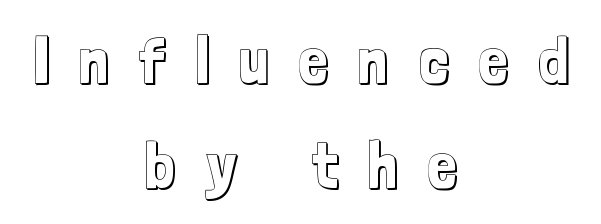
How would I describe the line gaps? Plain and ordinary. This sample is center-justified, so both line endings float freely. Words appear elongated and porous because spacing is wide. The space beneath each line is pristine and unruled.
